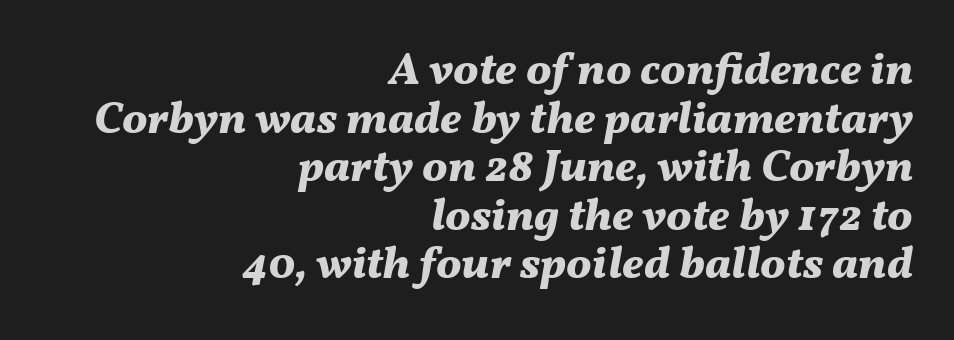
{"italic": "yes", "lean": "right", "slant_degrees": 11, "bold": "yes", "weight": "bold", "width": "normal", "stroke_contrast": "medium", "x_height": "medium", "monospaced": "no", "underline": "no", "align": "right", "line_spacing": "tight", "line_spacing_ratio": 1.08, "letter_spacing": "normal", "letter_spacing_em": 0.0, "glyph_px": 45}
